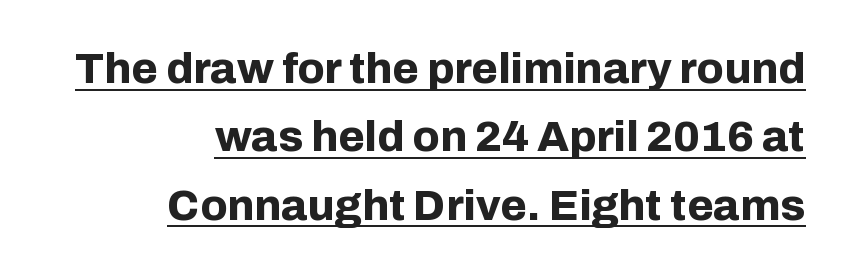
As a designer I'd log this as weight 700, bold. Posture: straight, roman, zero tilt. The vertical gap from one line to the next is medium. The text block is weighted toward the right margin, trailing off unevenly leftward. Do the characters align in a grid? No, the font is proportional. The rendered words wear a rule along their underside.
